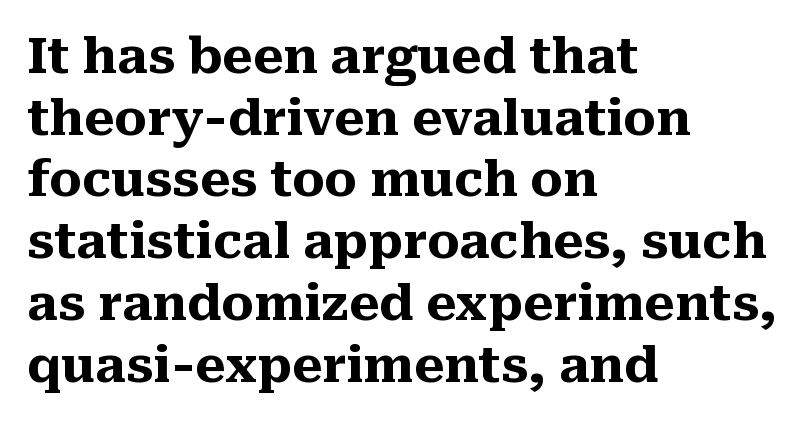
Q: Is the text bold? A: Yes.
Q: Is the text italic (slanted)? A: No, it is upright.
Q: Is the typeface a serif or a sans-serif typeface? A: Serif.
Q: Is the text underlined? A: No.
Q: How is the paragraph aligned? A: Left-aligned.
Q: Is the spacing between letters normal or unusually wide? A: Normal.
Q: Is the spacing between lines tight, normal or loose? A: Normal.
Q: Width (condensed, normal, or wide)? A: Normal.
Q: Stroke contrast? A: Medium.
Q: x-height? A: Medium.
Q: Monospaced? A: No.
